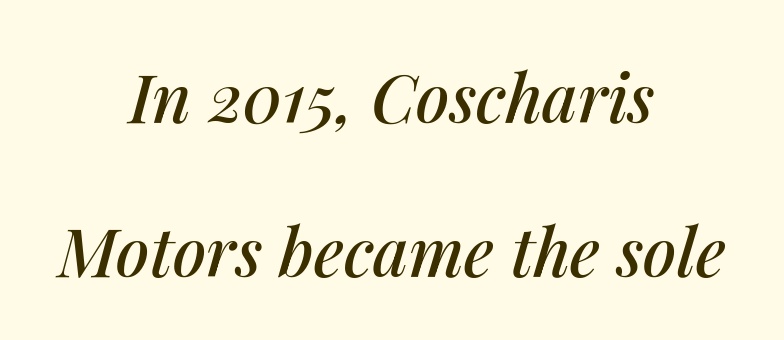
Q: Is the text italic (slanted)? A: Yes, it leans right by about 14 degrees.
Q: Is the text underlined? A: No.
Q: How is the paragraph aligned? A: Centered.
Q: Is the spacing between letters normal or unusually wide? A: Normal.
Q: Is the spacing between lines tight, normal or loose? A: Loose.
Q: Width (condensed, normal, or wide)? A: Normal.
Q: Stroke contrast? A: Medium.
Q: x-height? A: Medium.
Q: Monospaced? A: No.
